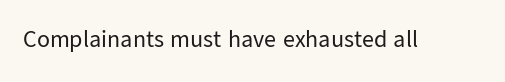
{"italic": "no", "bold": "no", "underline": "no", "letter_spacing": "normal", "letter_spacing_em": 0.0, "glyph_px": 24}
